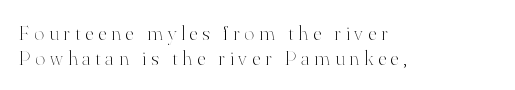
The image shows 21 px text type, upright; set left-aligned, line spacing 1.19x, unusually wide letter spacing (+0.24 em), not underlined.
